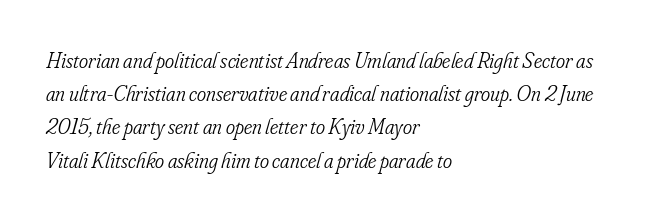
The image shows 22 px text type, italic (leaning right); set left-aligned, normal line spacing (1.51x), normal letter spacing, not underlined.
